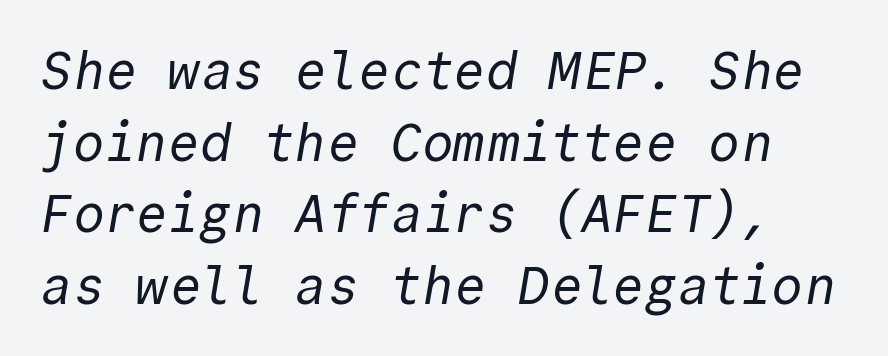
Letter spacing: default. This sample keeps an unexceptional amount of space between lines. Lines of text with bare space underneath. The type family on display is of the sans-serif kind.
